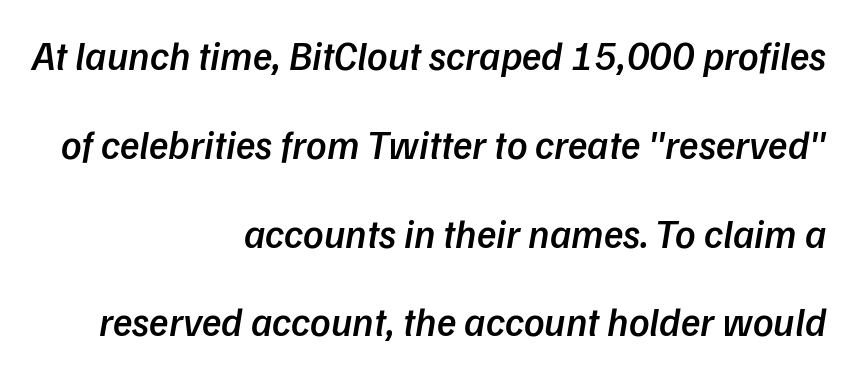
Q: Is the text bold? A: Semi-bold.
Q: Is the typeface a serif or a sans-serif typeface? A: Sans-serif.
Q: Is the text underlined? A: No.
Q: How is the paragraph aligned? A: Right-aligned.
Q: Is the spacing between letters normal or unusually wide? A: Normal.
Q: Is the spacing between lines tight, normal or loose? A: Loose.
Q: Width (condensed, normal, or wide)? A: Normal.
Q: Stroke contrast? A: Low.
Q: x-height? A: Medium.
Q: Monospaced? A: No.
